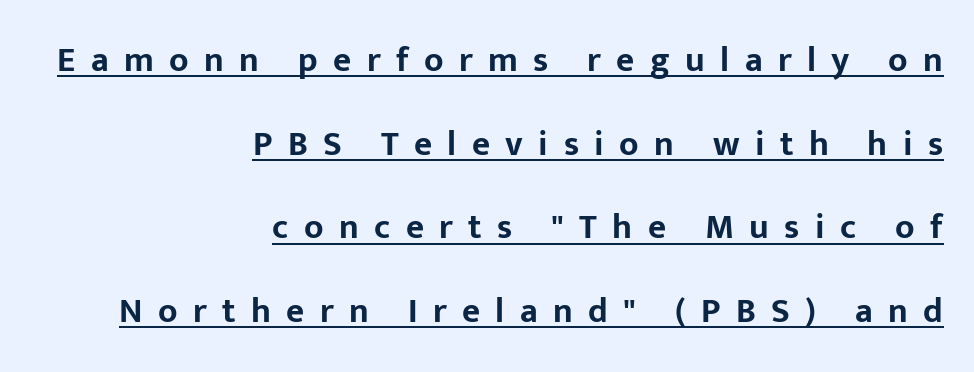
{"serif": "no", "italic": "no", "bold": "yes", "weight": "bold", "width": "normal", "stroke_contrast": "low", "x_height": "medium", "monospaced": "no", "underline": "yes", "align": "right", "line_spacing": "loose", "line_spacing_ratio": 2.39, "letter_spacing": "wide", "letter_spacing_em": 0.44, "glyph_px": 35}
